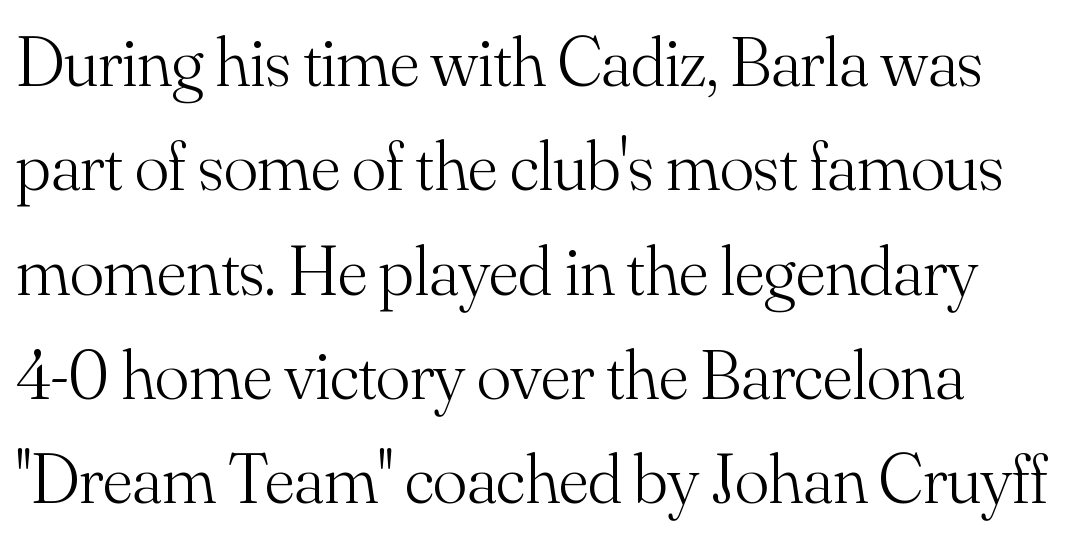
{"serif": "yes", "italic": "no", "bold": "no", "weight": "light", "width": "normal", "stroke_contrast": "medium", "x_height": "small", "monospaced": "no", "underline": "no", "line_spacing": "normal", "line_spacing_ratio": 1.47, "letter_spacing": "normal", "letter_spacing_em": 0.0, "glyph_px": 71}
